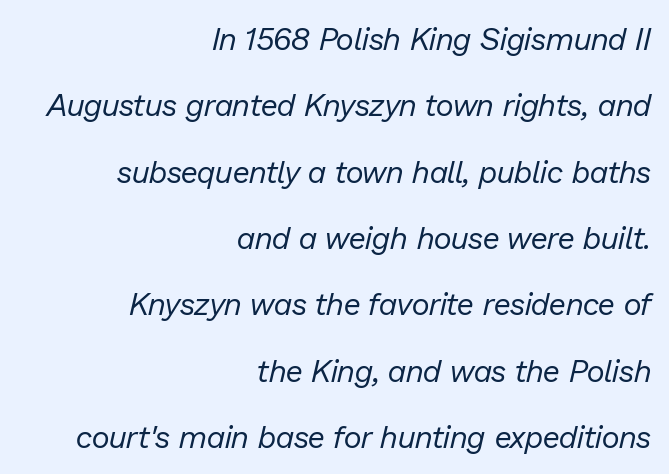
Q: Is the text bold? A: No.
Q: Is the text italic (slanted)? A: Yes, it leans right by about 13 degrees.
Q: Is the text underlined? A: No.
Q: How is the paragraph aligned? A: Right-aligned.
Q: Is the spacing between letters normal or unusually wide? A: Normal.
Q: Is the spacing between lines tight, normal or loose? A: Loose.
Q: Width (condensed, normal, or wide)? A: Normal.
Q: Stroke contrast? A: Low.
Q: x-height? A: Medium.
Q: Monospaced? A: No.
